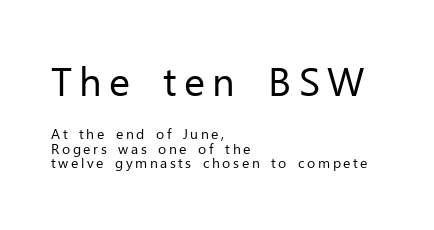
Is the block centered? No — it sits flush against the left margin. The typesetting does not lean heavy: it is not bold. This block would grow much taller if given ordinary leading; it's compressed now. The emphasis by scale lands on block number one, above. The rendering shows plain stroke endings on the letterforms — a sans-serif design.
